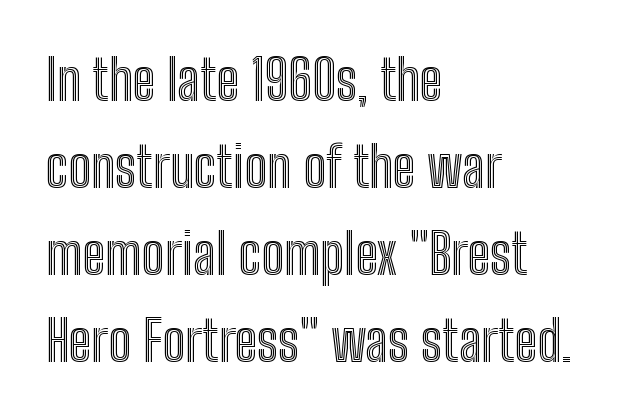
{"italic": "no", "width": "condensed", "x_height": "medium", "monospaced": "no", "underline": "no", "align": "left", "line_spacing": "normal", "line_spacing_ratio": 1.58, "letter_spacing": "normal", "letter_spacing_em": 0.0, "glyph_px": 55}
